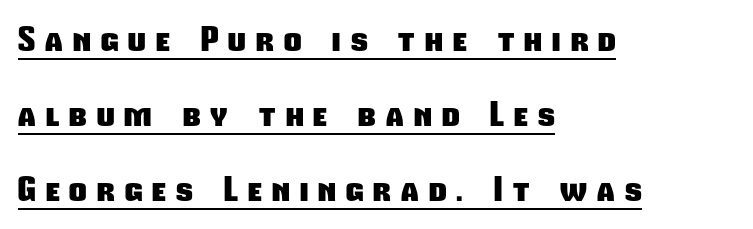
The image shows 34 px heavy, condensed sans-serif type; set left-aligned, loose line spacing (2.21x), unusually wide letter spacing (+0.3 em), underlined; low stroke contrast and a medium x-height.
